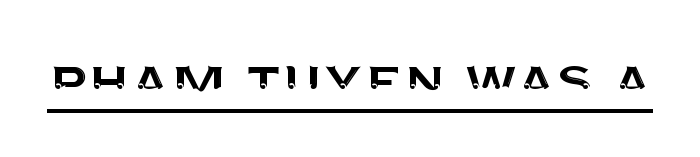
{"serif": "no", "italic": "no", "width": "normal", "stroke_contrast": "medium", "x_height": "large", "monospaced": "no", "underline": "yes", "letter_spacing": "normal", "letter_spacing_em": 0.0, "glyph_px": 66}
